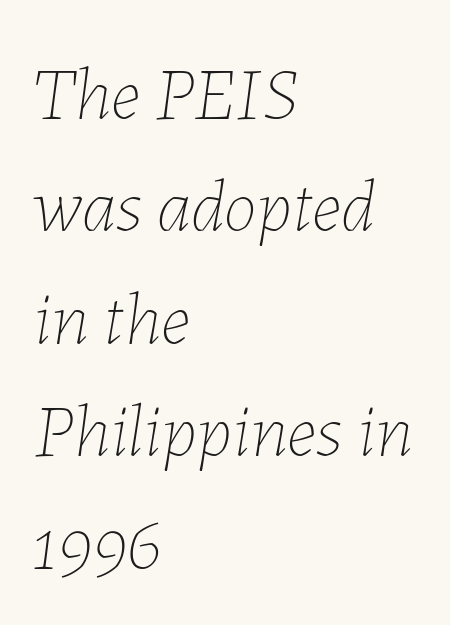
Q: Is the text bold? A: No.
Q: Is the text italic (slanted)? A: Yes, it leans right by about 7 degrees.
Q: Is the text underlined? A: No.
Q: How is the paragraph aligned? A: Left-aligned.
Q: Is the spacing between letters normal or unusually wide? A: Normal.
Q: Is the spacing between lines tight, normal or loose? A: Normal.
Q: Width (condensed, normal, or wide)? A: Normal.
Q: Stroke contrast? A: Low.
Q: x-height? A: Medium.
Q: Monospaced? A: No.
